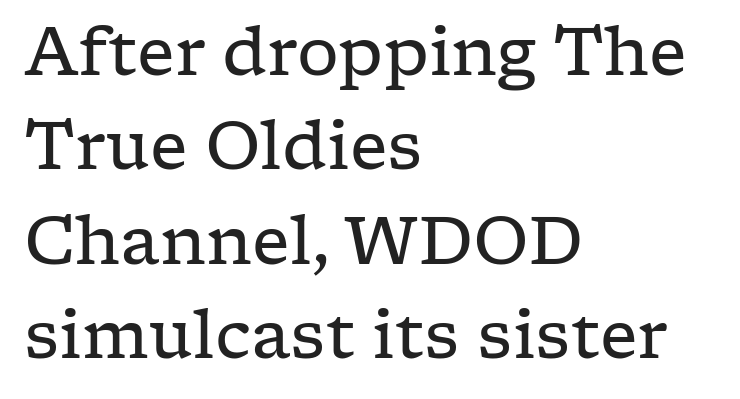
The image shows 66 px regular-weight, wide serif type, upright; set left-aligned, normal line spacing (1.43x), normal letter spacing, not underlined; low stroke contrast and a medium x-height.
